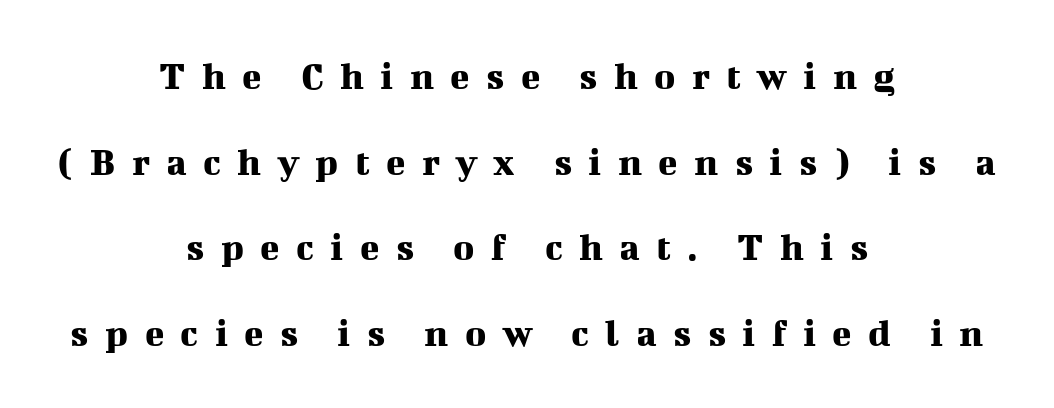
Has an underline been added? It has not. Yep, those are serifs on the letters. These lines stand farther apart than default settings would place them. Ascenders rise straight up at ninety degrees. Tracking here is generous; glyphs stand well apart from one another. Where is the straight margin? There isn't one; the lines are centered.
